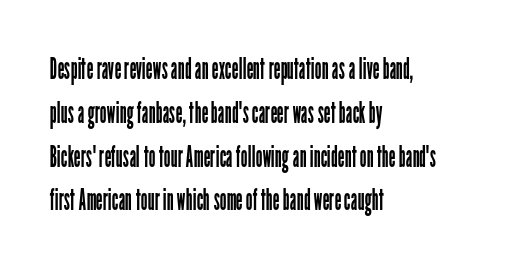
This rendering uses left alignment, leaving the right contour irregular. The designer left line spacing at the default. If you drew a line through each stem, it would be perfectly vertical. Spacing verdict: proportional, widths tailored to each character. Lines of text with bare space underneath.
